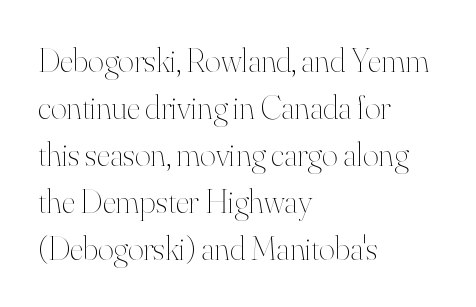
Q: Is the text bold? A: No.
Q: Is the text italic (slanted)? A: No, it is upright.
Q: Is the text underlined? A: No.
Q: How is the paragraph aligned? A: Left-aligned.
Q: Is the spacing between letters normal or unusually wide? A: Normal.
Q: Is the spacing between lines tight, normal or loose? A: Normal.
Q: Width (condensed, normal, or wide)? A: Normal.
Q: Stroke contrast? A: High.
Q: x-height? A: Small.
Q: Monospaced? A: No.
